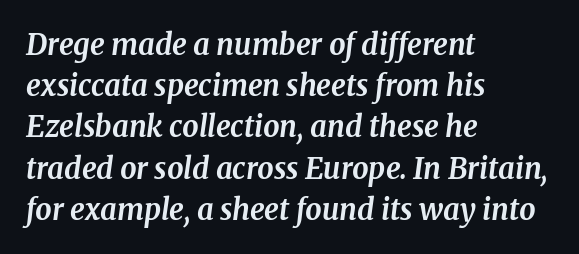
{"serif": "yes", "italic": "yes", "lean": "right", "slant_degrees": 8, "bold": "yes", "weight": "bold", "width": "normal", "stroke_contrast": "medium", "x_height": "medium", "monospaced": "no", "underline": "no", "align": "left", "line_spacing": "normal", "line_spacing_ratio": 1.42, "letter_spacing": "normal", "letter_spacing_em": 0.0, "glyph_px": 29}
